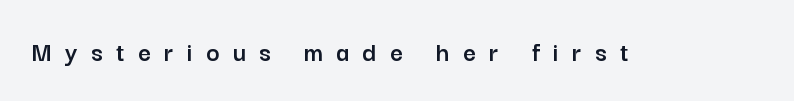
Q: Is the text italic (slanted)? A: No, it is upright.
Q: Is the typeface a serif or a sans-serif typeface? A: Sans-serif.
Q: Is the text underlined? A: No.
Q: Is the spacing between letters normal or unusually wide? A: Unusually wide.
Q: Width (condensed, normal, or wide)? A: Normal.
Q: Stroke contrast? A: Low.
Q: x-height? A: Medium.
Q: Monospaced? A: No.
